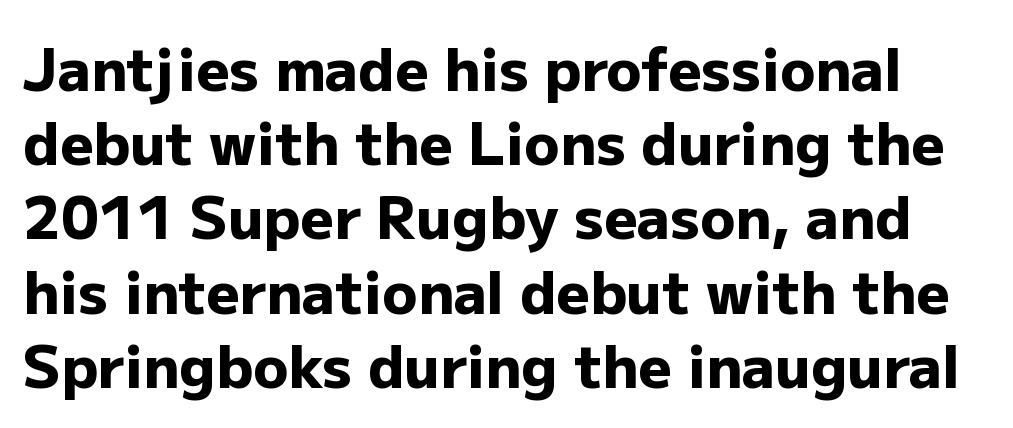
Q: Is the text bold? A: Yes.
Q: Is the text italic (slanted)? A: No, it is upright.
Q: Is the typeface a serif or a sans-serif typeface? A: Sans-serif.
Q: Is the text underlined? A: No.
Q: Is the spacing between letters normal or unusually wide? A: Normal.
Q: Is the spacing between lines tight, normal or loose? A: Normal.
Q: Width (condensed, normal, or wide)? A: Normal.
Q: Stroke contrast? A: Low.
Q: x-height? A: Medium.
Q: Monospaced? A: No.
